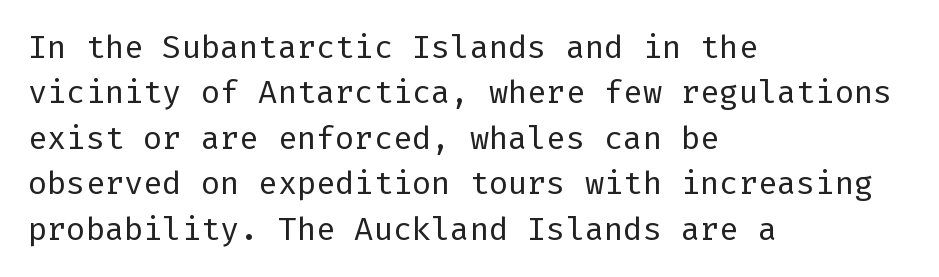
Descender tails drop into unmarked territory. The passage shown is not bold in any degree. Tracking here is standard; glyphs follow each other at the usual distance. If you measured baseline to baseline, you'd find a middling distance. The letters stand straight up with perfectly vertical stems.
